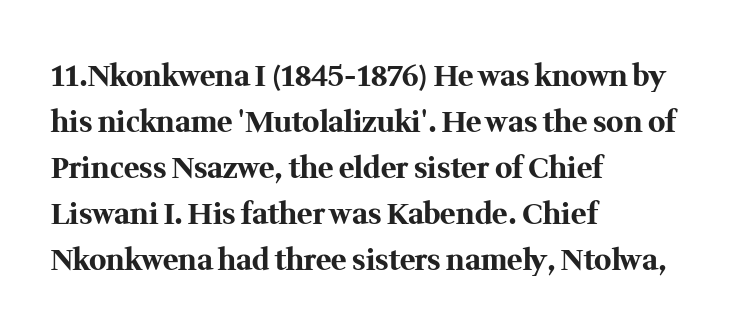
{"serif": "yes", "italic": "no", "bold": "yes", "weight": "bold", "width": "normal", "stroke_contrast": "medium", "x_height": "medium", "monospaced": "no", "underline": "no", "align": "left", "line_spacing": "normal", "line_spacing_ratio": 1.59, "letter_spacing": "normal", "letter_spacing_em": 0.0, "glyph_px": 29}
